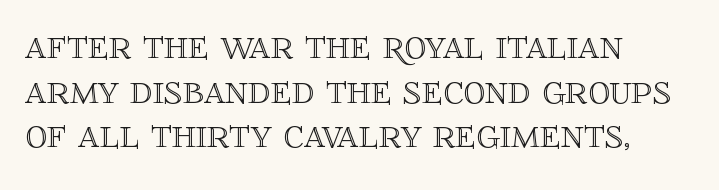
The image shows 43 px text type, upright; set left-aligned, tight line spacing (1.04x), normal letter spacing, not underlined; a large x-height.
